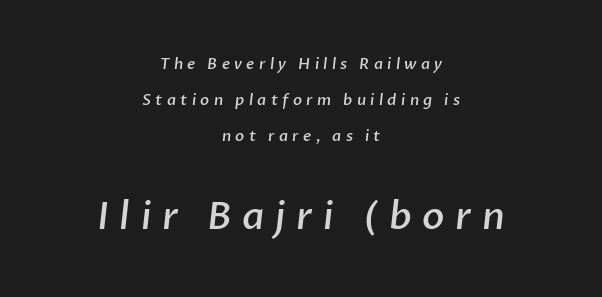
Q: Is the text bold? A: Semi-bold.
Q: Is the typeface a serif or a sans-serif typeface? A: Sans-serif.
Q: Is the text underlined? A: No.
Q: How is the paragraph aligned? A: Centered.
Q: Is the spacing between letters normal or unusually wide? A: Unusually wide.
Q: Is the spacing between lines tight, normal or loose? A: Loose.
Q: Which block of text is set in a larger size, the first (top) or the second (bottom)? A: The second (bottom) one.
Q: Width (condensed, normal, or wide)? A: Normal.
Q: Stroke contrast? A: Low.
Q: x-height? A: Medium.
Q: Monospaced? A: No.
